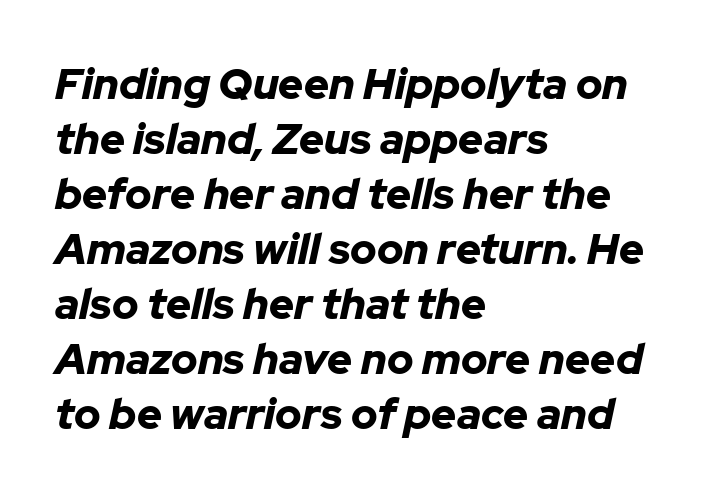
The image shows 43 px bold type, italic (leaning right); set left-aligned, normal line spacing (1.28x), normal letter spacing, not underlined; low stroke contrast and a medium x-height.
